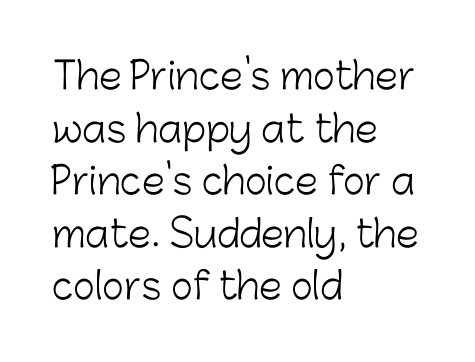
Q: Is the text bold? A: No.
Q: Is the text italic (slanted)? A: No, it is upright.
Q: Is the typeface a serif or a sans-serif typeface? A: Sans-serif.
Q: Is the text underlined? A: No.
Q: How is the paragraph aligned? A: Left-aligned.
Q: Is the spacing between letters normal or unusually wide? A: Normal.
Q: Is the spacing between lines tight, normal or loose? A: Normal.
Q: Width (condensed, normal, or wide)? A: Normal.
Q: Stroke contrast? A: Low.
Q: x-height? A: Medium.
Q: Monospaced? A: No.
